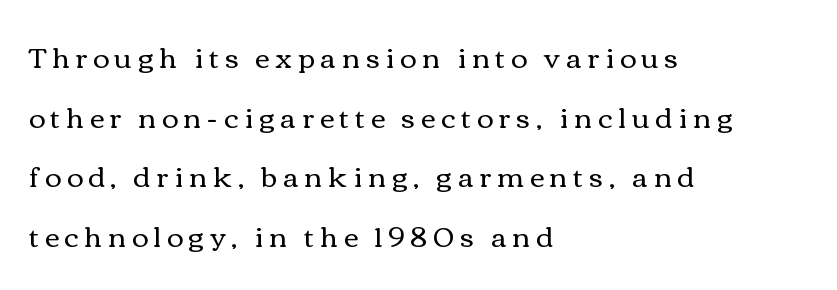
The image shows 28 px regular-weight, wide type, upright; set left-aligned, loose line spacing (2.13x), unusually wide letter spacing (+0.21 em), not underlined; medium stroke contrast and a medium x-height.
